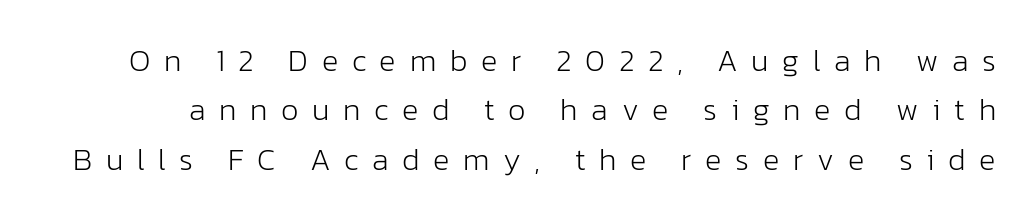
Q: Is the text bold? A: No.
Q: Is the text italic (slanted)? A: No, it is upright.
Q: Is the typeface a serif or a sans-serif typeface? A: Sans-serif.
Q: Is the text underlined? A: No.
Q: Is the spacing between letters normal or unusually wide? A: Unusually wide.
Q: Is the spacing between lines tight, normal or loose? A: Normal.
Q: Width (condensed, normal, or wide)? A: Normal.
Q: Stroke contrast? A: Low.
Q: x-height? A: Medium.
Q: Monospaced? A: No.
